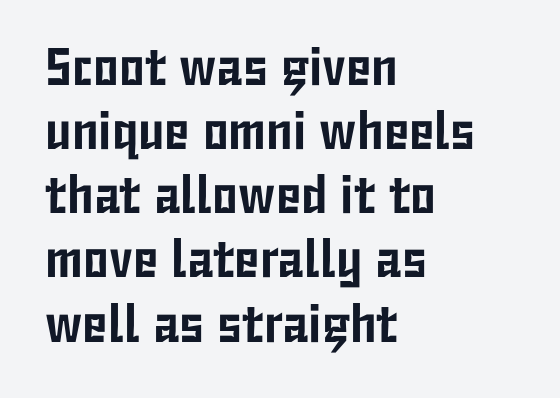
Unmarked baselines from the first word to the last. The horizontal fit of the characters is conventional and even. The letters stand upright; this is a roman face. This sample has the flowing, uneven cadence of proportional lettering. A classic flush-left, rag-right setting is used for this passage.
